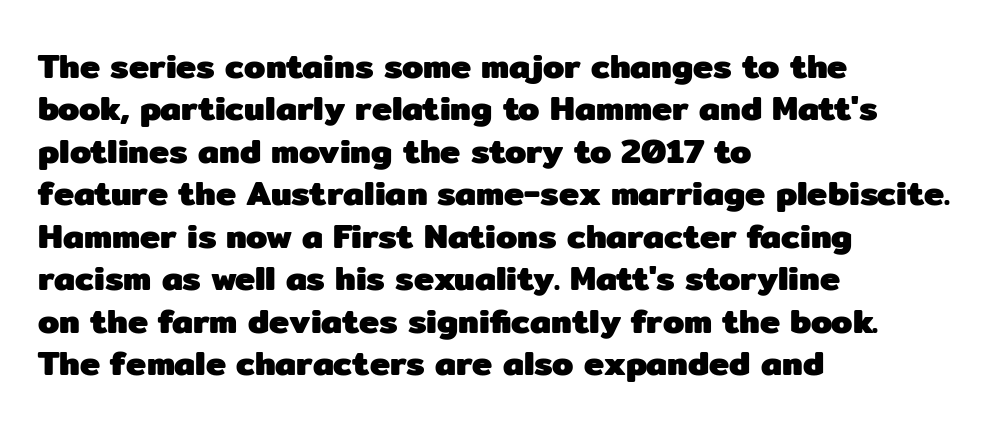
Do the characters align in a grid? No, the font is proportional. One-word summary of the alignment: left. Check under the words: just untouched page. In terms of letterform style, serifs are entirely absent.
